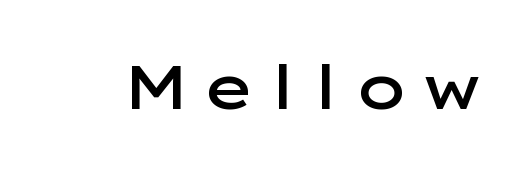
The image shows 61 px semibold, wide sans-serif type, upright; set unusually wide letter spacing (+0.21 em), not underlined; low stroke contrast and a medium x-height.
